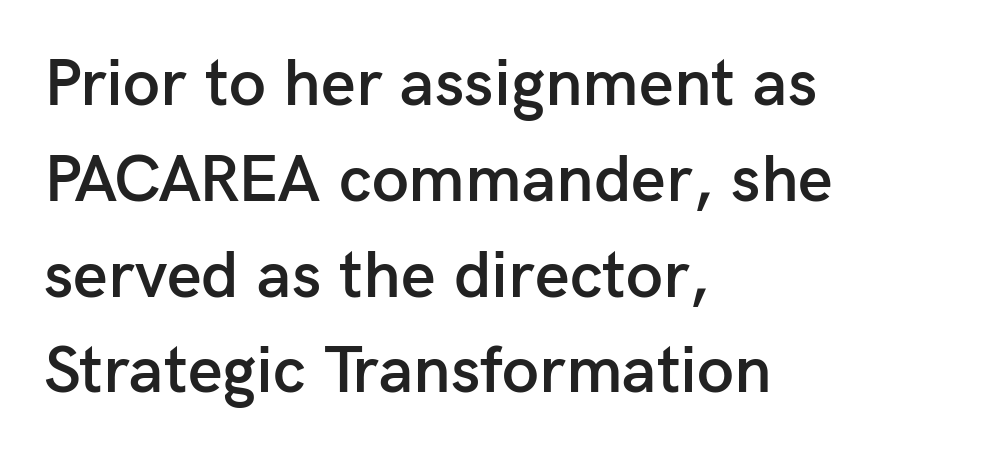
Q: Is the text bold? A: Semi-bold.
Q: Is the text italic (slanted)? A: No, it is upright.
Q: Is the typeface a serif or a sans-serif typeface? A: Sans-serif.
Q: Is the text underlined? A: No.
Q: How is the paragraph aligned? A: Left-aligned.
Q: Is the spacing between letters normal or unusually wide? A: Normal.
Q: Is the spacing between lines tight, normal or loose? A: Normal.
Q: Width (condensed, normal, or wide)? A: Normal.
Q: Stroke contrast? A: Low.
Q: x-height? A: Medium.
Q: Monospaced? A: No.
